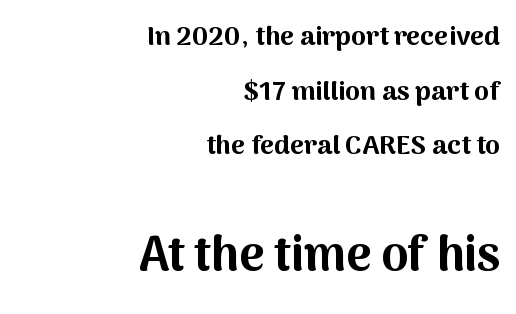
The rendering uses natural spacing where letterforms have individual widths. Has an underline been added? It has not. In terms of letterform style, serifs are entirely absent. The composition opens small and finishes big. Standard letterfit; no display-style spreading of the glyphs.
